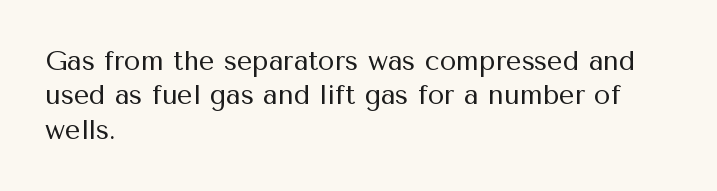
The letterforms sit at book weight or below. Honestly, the letter spacing is just normal — you wouldn't notice it. The type sits square on the baseline with zero lean. Unmarked baselines from the first word to the last. The text block is weighted toward the left margin, trailing off unevenly rightward. The designer left line spacing at the default.
